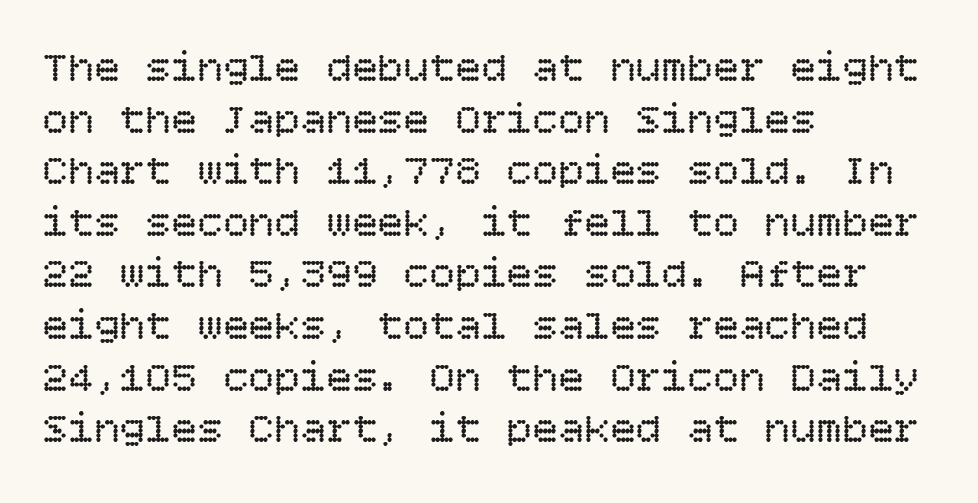
The image shows 43 px regular-weight type, upright; set left-aligned, line spacing 1.2x, normal letter spacing, not underlined; low stroke contrast and a large x-height.
